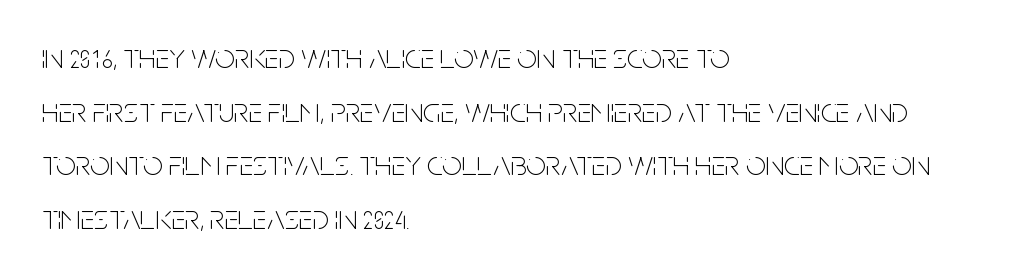
Q: Is the text bold? A: No.
Q: Is the text italic (slanted)? A: No, it is upright.
Q: Is the typeface a serif or a sans-serif typeface? A: Sans-serif.
Q: Is the text underlined? A: No.
Q: How is the paragraph aligned? A: Left-aligned.
Q: Is the spacing between letters normal or unusually wide? A: Normal.
Q: Is the spacing between lines tight, normal or loose? A: Normal.
Q: Width (condensed, normal, or wide)? A: Condensed.
Q: Stroke contrast? A: Low.
Q: x-height? A: Large.
Q: Monospaced? A: No.
